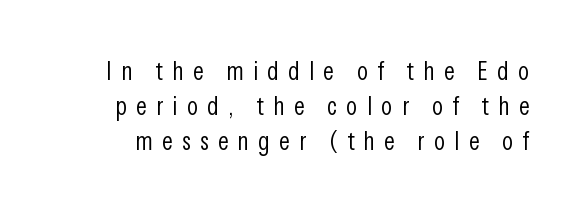
The image shows 26 px text type, upright; set normal line spacing (1.34x), unusually wide letter spacing (+0.36 em), not underlined.
